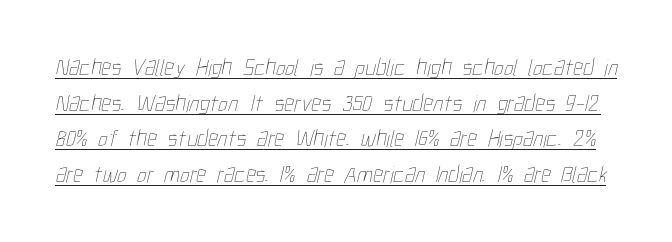
Q: Is the text bold? A: No.
Q: Is the text underlined? A: Yes.
Q: Is the spacing between letters normal or unusually wide? A: Normal.
Q: Is the spacing between lines tight, normal or loose? A: Normal.
